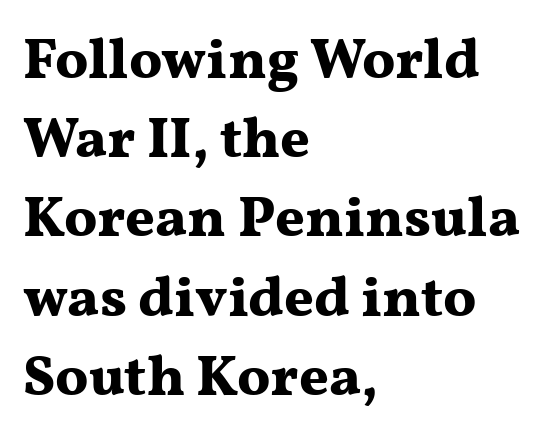
The image shows 57 px bold, wide serif type, upright; set left-aligned, normal line spacing (1.39x), normal letter spacing, not underlined; medium stroke contrast and a medium x-height.
